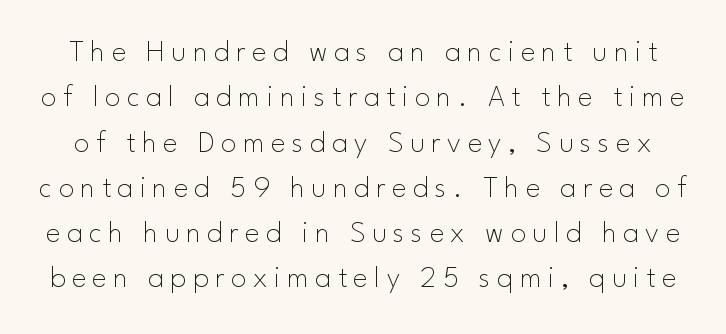
The image shows 31 px thin sans-serif type, upright; set normal line spacing (1.46x), unusually wide letter spacing (+0.21 em), not underlined; low stroke contrast and a small x-height.
